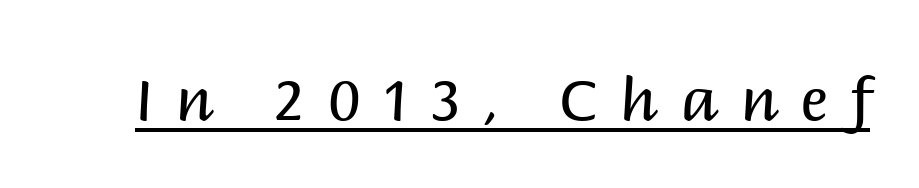
Character widths vary here, with narrow letters taking less room than wide ones. The rendering uses the underline text-decoration. The horizontal fit of the characters is loose and conspicuously gappy. A quiet, ordinary-to-light weight characterises the typeface.
